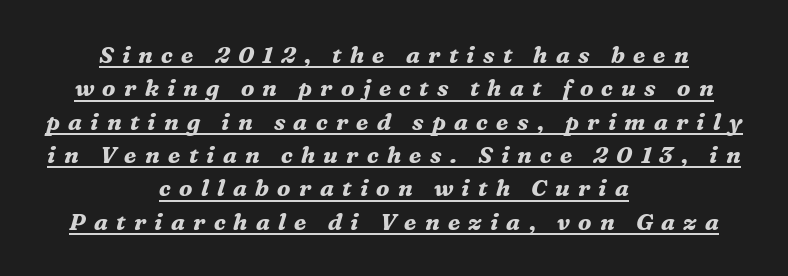
{"italic": "yes", "lean": "right", "slant_degrees": 16, "bold": "yes", "underline": "yes", "align": "center", "line_spacing": "normal", "line_spacing_ratio": 1.45, "letter_spacing": "wide", "letter_spacing_em": 0.36, "glyph_px": 23}
